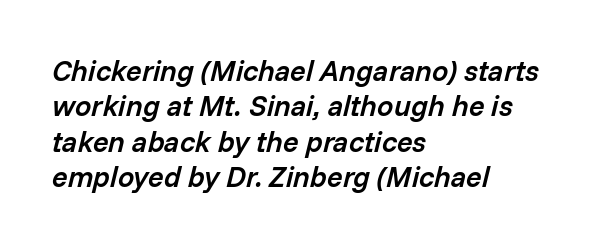
The image shows 29 px semibold type, italic (leaning right); set left-aligned, line spacing 1.22x, normal letter spacing, not underlined; low stroke contrast and a medium x-height.
